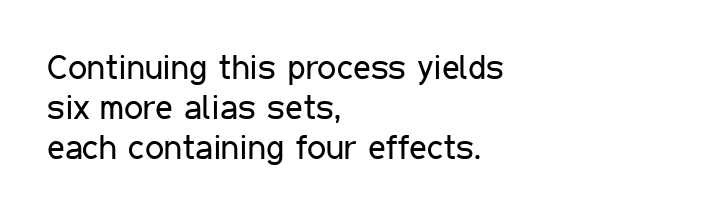
The image shows 34 px regular-weight, condensed sans-serif type, upright; set left-aligned, line spacing 1.17x, normal letter spacing, not underlined; low stroke contrast and a medium x-height.
